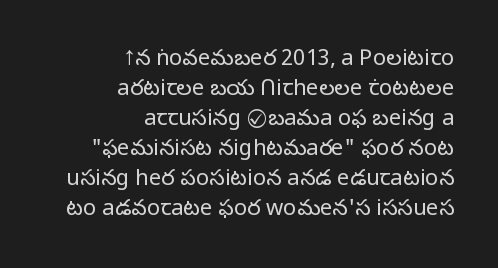
The image shows 22 px text type, upright; set right-aligned, normal line spacing (1.36x), normal letter spacing, not underlined.
